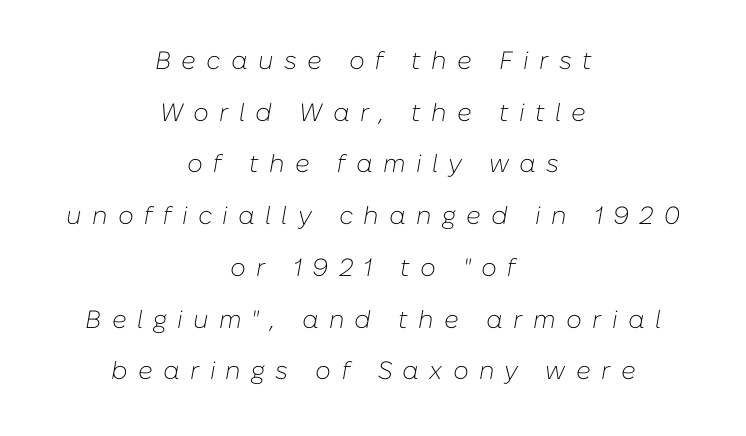
{"italic": "yes", "lean": "right", "slant_degrees": 10, "bold": "no", "underline": "no", "align": "center", "line_spacing": "loose", "line_spacing_ratio": 2.07, "letter_spacing": "wide", "letter_spacing_em": 0.41, "glyph_px": 25}
